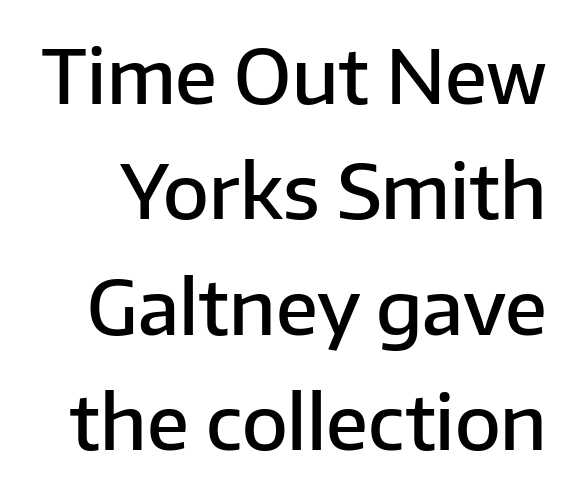
{"serif": "no", "italic": "no", "bold": "semi", "weight": "semibold", "width": "normal", "stroke_contrast": "low", "x_height": "medium", "monospaced": "no", "underline": "no", "line_spacing": "normal", "line_spacing_ratio": 1.54, "letter_spacing": "normal", "letter_spacing_em": 0.0, "glyph_px": 75}
